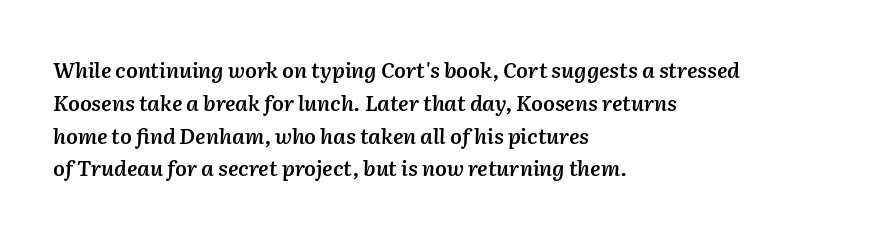
Q: Is the text bold? A: Semi-bold.
Q: Is the text italic (slanted)? A: Yes, it leans right by about 2 degrees.
Q: Is the text underlined? A: No.
Q: How is the paragraph aligned? A: Left-aligned.
Q: Is the spacing between letters normal or unusually wide? A: Normal.
Q: Is the spacing between lines tight, normal or loose? A: Normal.
